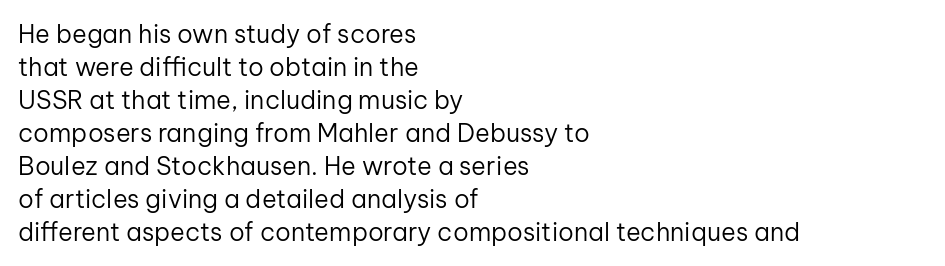
Q: Is the text bold? A: No.
Q: Is the text italic (slanted)? A: No, it is upright.
Q: Is the text underlined? A: No.
Q: How is the paragraph aligned? A: Left-aligned.
Q: Is the spacing between letters normal or unusually wide? A: Normal.
Q: Is the spacing between lines tight, normal or loose? A: Normal.
